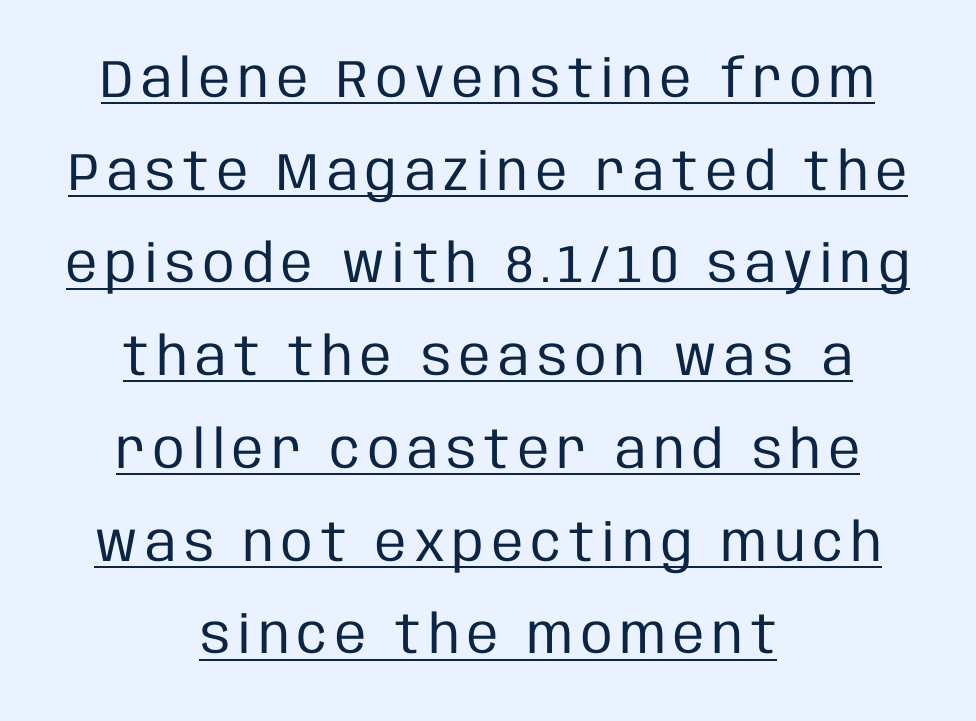
Q: Is the text bold? A: No.
Q: Is the text italic (slanted)? A: No, it is upright.
Q: Is the typeface a serif or a sans-serif typeface? A: Sans-serif.
Q: Is the text underlined? A: Yes.
Q: How is the paragraph aligned? A: Centered.
Q: Width (condensed, normal, or wide)? A: Condensed.
Q: Stroke contrast? A: Low.
Q: x-height? A: Large.
Q: Monospaced? A: No.
